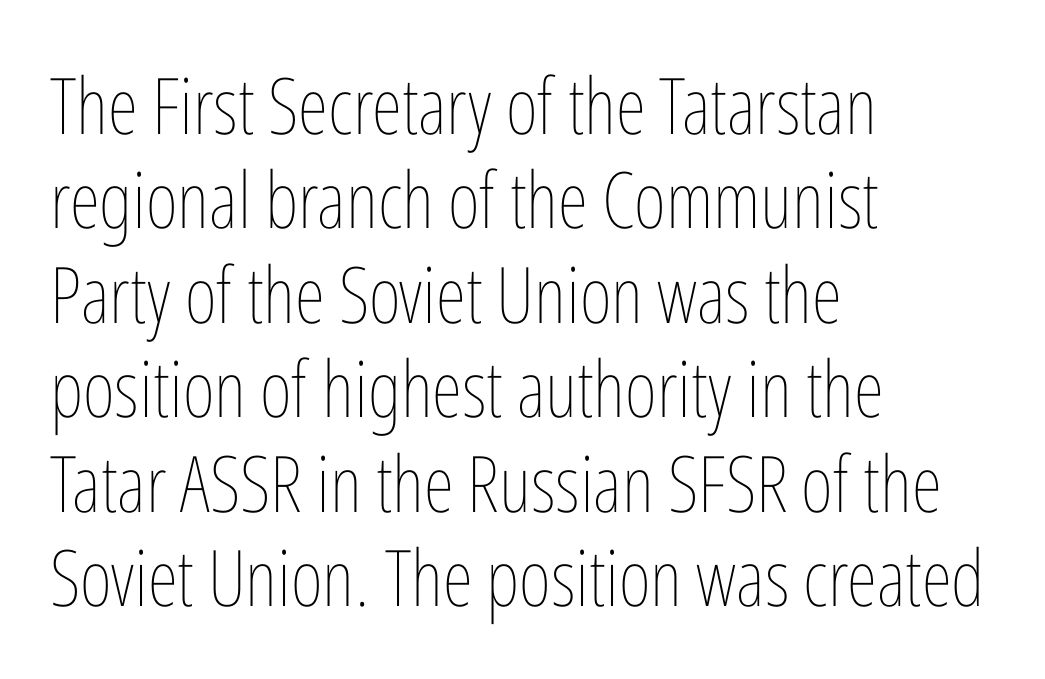
Q: Is the text bold? A: No.
Q: Is the text italic (slanted)? A: No, it is upright.
Q: Is the text underlined? A: No.
Q: How is the paragraph aligned? A: Left-aligned.
Q: Is the spacing between letters normal or unusually wide? A: Normal.
Q: Width (condensed, normal, or wide)? A: Condensed.
Q: Stroke contrast? A: Low.
Q: x-height? A: Medium.
Q: Monospaced? A: No.
